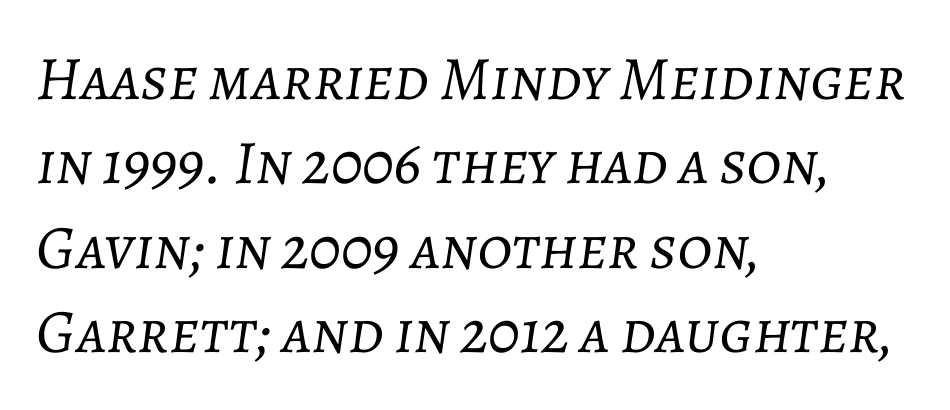
{"italic": "yes", "lean": "right", "slant_degrees": 7, "bold": "no", "weight": "light", "width": "normal", "stroke_contrast": "low", "x_height": "medium", "monospaced": "no", "underline": "no", "align": "left", "line_spacing": "normal", "line_spacing_ratio": 1.36, "letter_spacing": "normal", "letter_spacing_em": 0.0, "glyph_px": 62}
